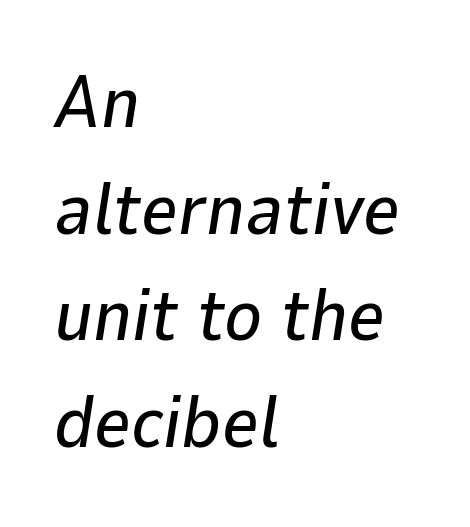
The image shows 72 px text type, italic (leaning right); set left-aligned, normal line spacing (1.48x), normal letter spacing, not underlined; low stroke contrast and a medium x-height.
